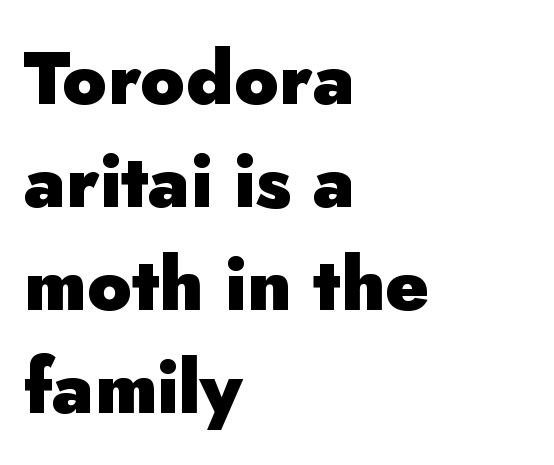
{"serif": "no", "italic": "no", "bold": "yes", "weight": "heavy", "width": "normal", "stroke_contrast": "low", "x_height": "small", "monospaced": "no", "underline": "no", "align": "left", "line_spacing": "normal", "line_spacing_ratio": 1.39, "letter_spacing": "normal", "letter_spacing_em": 0.0, "glyph_px": 74}
